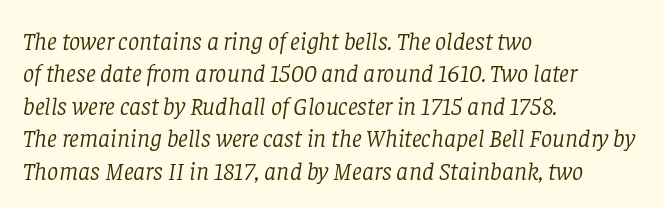
The passage shown stacks its lines at a standard gap. The rendering keeps characters at their native spacing. The whole block is typeset with a tilt. Clear beneath every line of the passage.
